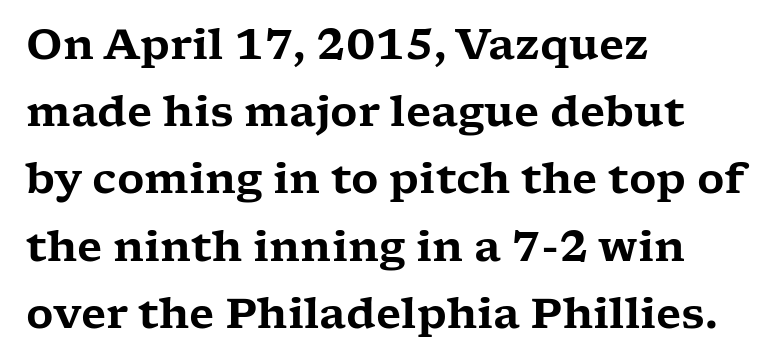
Honestly, the letter spacing is just normal — you wouldn't notice it. Each letter keeps its own natural width here, so spacing adapts to shape. All the whitespace from short lines collects on the right. Is there much room between lines? A standard amount, neither cramped nor airy. Italic: no, the glyphs are upright roman. Quick note: underline off.
